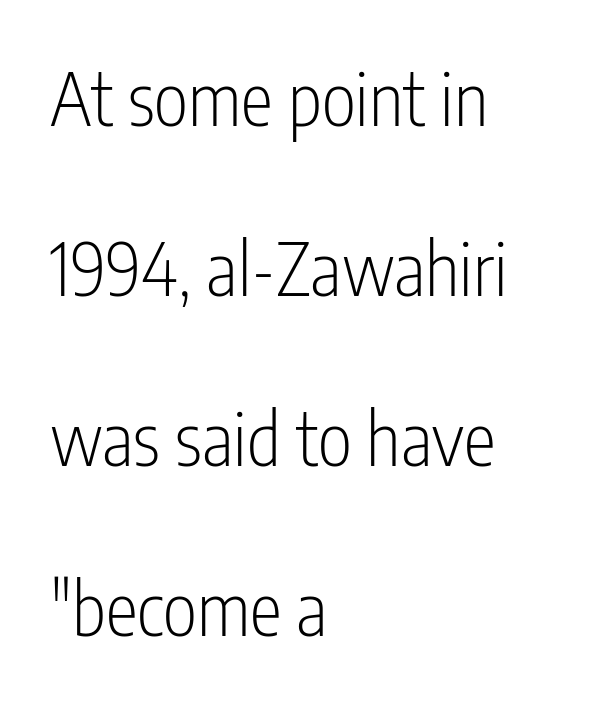
The space between consecutive lines is lavish. You can tell it's not italic because the verticals are truly vertical. Left-aligned paragraph, ragged on the right. The rendering keeps characters at their native spacing. The characters display no serif detailing; their extremities are plain.
